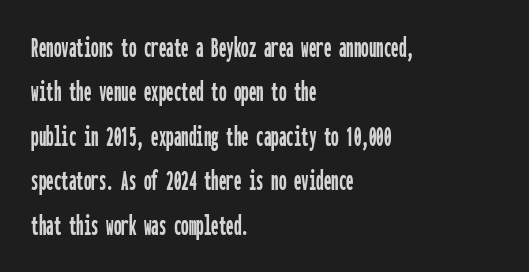
The image shows 30 px condensed sans-serif type, upright, monospaced; set left-aligned, normal line spacing (1.48x), normal letter spacing, not underlined; low stroke contrast and a medium x-height.
